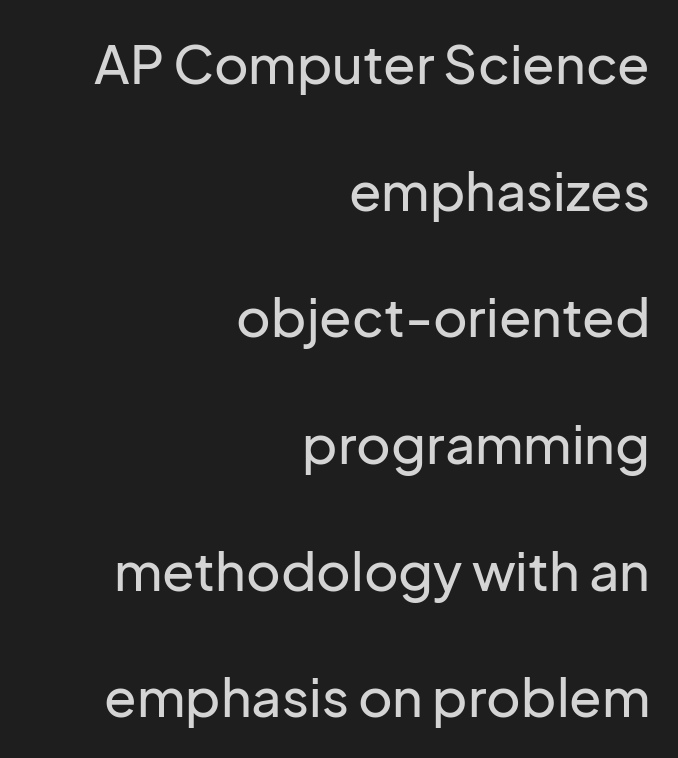
Q: Is the text italic (slanted)? A: No, it is upright.
Q: Is the typeface a serif or a sans-serif typeface? A: Sans-serif.
Q: Is the text underlined? A: No.
Q: How is the paragraph aligned? A: Right-aligned.
Q: Is the spacing between letters normal or unusually wide? A: Normal.
Q: Is the spacing between lines tight, normal or loose? A: Loose.
Q: Width (condensed, normal, or wide)? A: Normal.
Q: Stroke contrast? A: Low.
Q: x-height? A: Medium.
Q: Monospaced? A: No.
